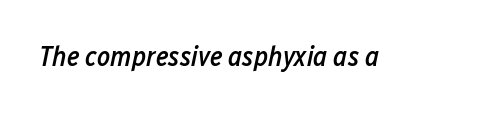
The image shows 28 px semibold, condensed type, italic (leaning right); set normal letter spacing, not underlined; low stroke contrast and a medium x-height.
